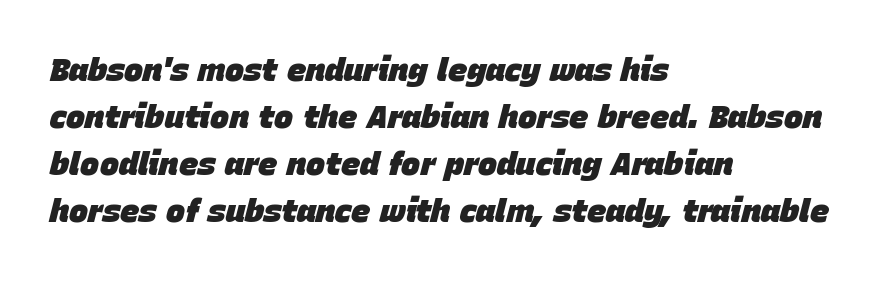
Note the varied advance widths — an 'i' is clearly narrower than an 'm'. Vertical spacing — default. The lettering tilts uniformly, giving the passage an italic look. A dark, heavy texture on the line: the type is bold. Just letters on the line, the space beneath them empty. The lines in this sample share a left origin and differ only in where they stop.
